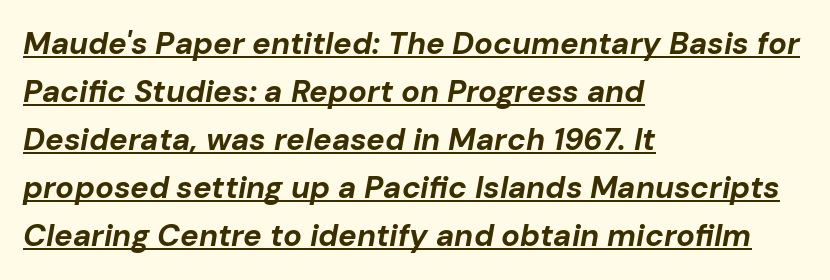
Q: Is the text bold? A: Yes.
Q: Is the text italic (slanted)? A: Yes, it leans right by about 10 degrees.
Q: Is the text underlined? A: Yes.
Q: How is the paragraph aligned? A: Left-aligned.
Q: Is the spacing between letters normal or unusually wide? A: Normal.
Q: Is the spacing between lines tight, normal or loose? A: Normal.
Q: Width (condensed, normal, or wide)? A: Normal.
Q: Stroke contrast? A: Low.
Q: x-height? A: Medium.
Q: Monospaced? A: No.
